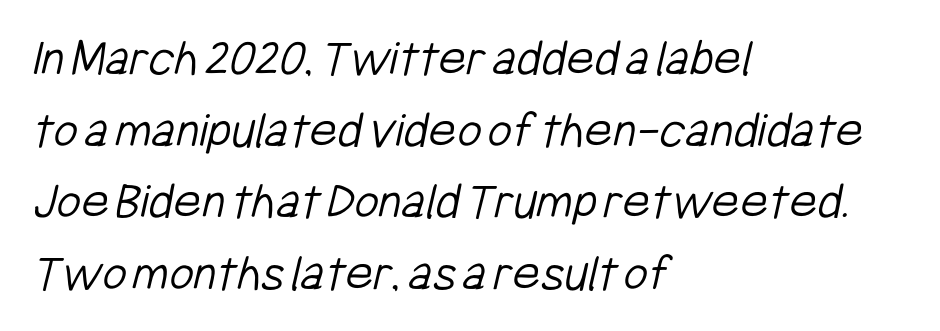
{"serif": "no", "bold": "no", "weight": "light", "width": "condensed", "stroke_contrast": "low", "x_height": "medium", "monospaced": "no", "underline": "no", "align": "left", "line_spacing": "normal", "line_spacing_ratio": 1.35, "letter_spacing": "normal", "letter_spacing_em": 0.0, "glyph_px": 53}
